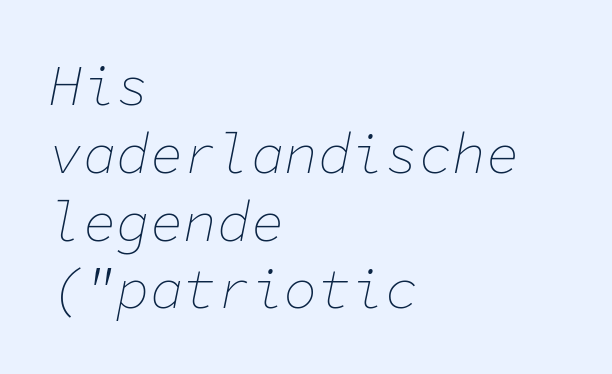
Q: Is the text bold? A: No.
Q: Is the text italic (slanted)? A: Yes, it leans right by about 11 degrees.
Q: Is the text underlined? A: No.
Q: How is the paragraph aligned? A: Left-aligned.
Q: Is the spacing between letters normal or unusually wide? A: Normal.
Q: Width (condensed, normal, or wide)? A: Normal.
Q: Stroke contrast? A: Low.
Q: x-height? A: Medium.
Q: Monospaced? A: Yes.
